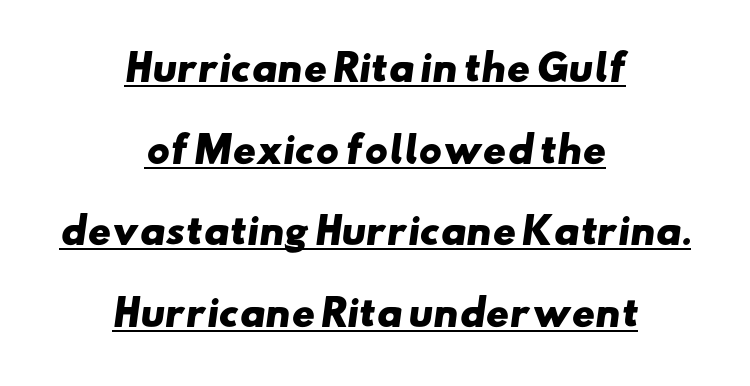
Q: Is the text bold? A: Yes.
Q: Is the typeface a serif or a sans-serif typeface? A: Sans-serif.
Q: Is the text underlined? A: Yes.
Q: How is the paragraph aligned? A: Centered.
Q: Is the spacing between letters normal or unusually wide? A: Normal.
Q: Is the spacing between lines tight, normal or loose? A: Loose.
Q: Width (condensed, normal, or wide)? A: Wide.
Q: Stroke contrast? A: Low.
Q: x-height? A: Small.
Q: Monospaced? A: No.
